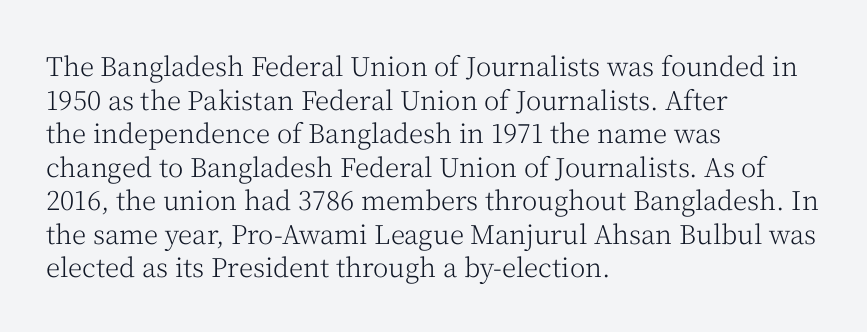
Interline gaps are of average width in this sample. In terms of posture, this sample is upright. Teacher's note: observe the even left margin — that is flush-left alignment. The cut favours lightness, reaching ordinary text weight at its darkest.
